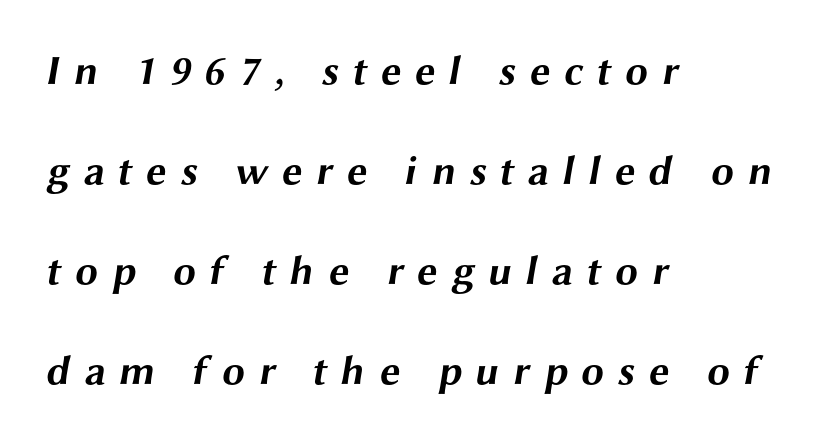
{"serif": "no", "bold": "yes", "weight": "bold", "width": "wide", "stroke_contrast": "medium", "x_height": "medium", "monospaced": "no", "underline": "no", "align": "left", "line_spacing": "loose", "line_spacing_ratio": 2.44, "letter_spacing": "wide", "letter_spacing_em": 0.33, "glyph_px": 41}
